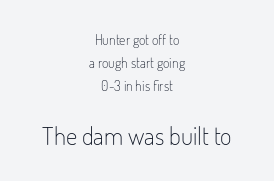
The face looks like a standard text weight, possibly lighter. Tall strokes in this sample are plumb rather than angled. Tracking value appears to be zero — textbook default spacing. Centered paragraph, ragged on both sides. Beneath every word, the page is bare.
